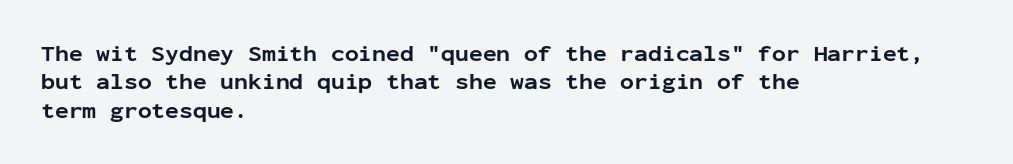
The image shows 23 px bold type, upright; set left-aligned, line spacing 1.23x, normal letter spacing, not underlined.
